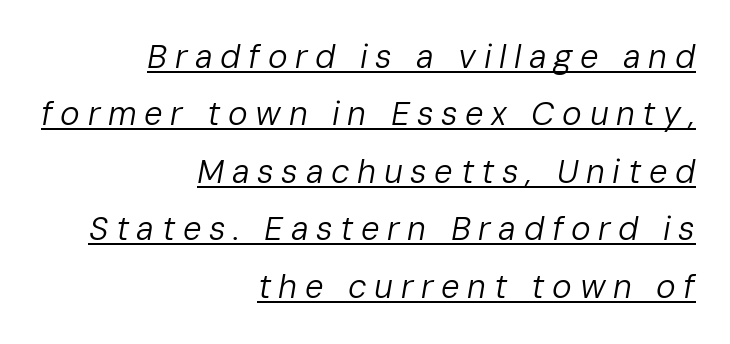
These lines are rendered in a variable-pitch font. Does the lettering tilt? It does — this is italic. Casual observation: everything's shoved over to the right. The letterforms stand isolated, each surrounded by extra space. Check the space under the baseline: a stroke is drawn there.
